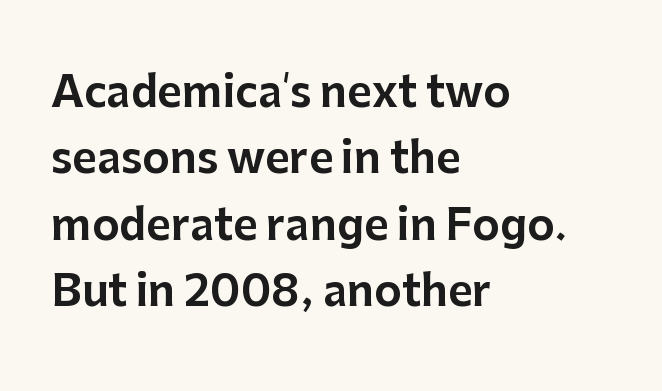
{"serif": "no", "italic": "no", "width": "normal", "stroke_contrast": "low", "x_height": "medium", "monospaced": "no", "underline": "no", "align": "left", "line_spacing": "normal", "line_spacing_ratio": 1.58, "letter_spacing": "normal", "letter_spacing_em": 0.0, "glyph_px": 42}
